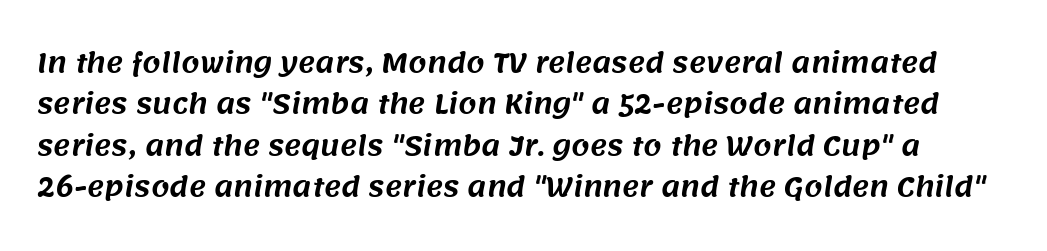
Just letters on the line, the space beneath them empty. Is there much room between lines? A standard amount, neither cramped nor airy. These lines keep a tight, regular rhythm from letter to letter.
